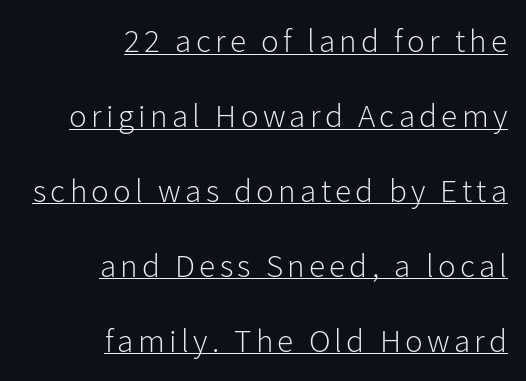
Successive baselines arrive slowly, with a big drop between each. Which margin do the lines hug? The right one — the left edge is uneven. Each letter keeps its own natural width here, so spacing adapts to shape. The letters stand straight up with perfectly vertical stems. Descenders here cross a horizontal rule under the line.
